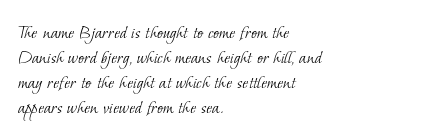
The image shows 20 px text type; set left-aligned, normal line spacing (1.25x), normal letter spacing, not underlined.
